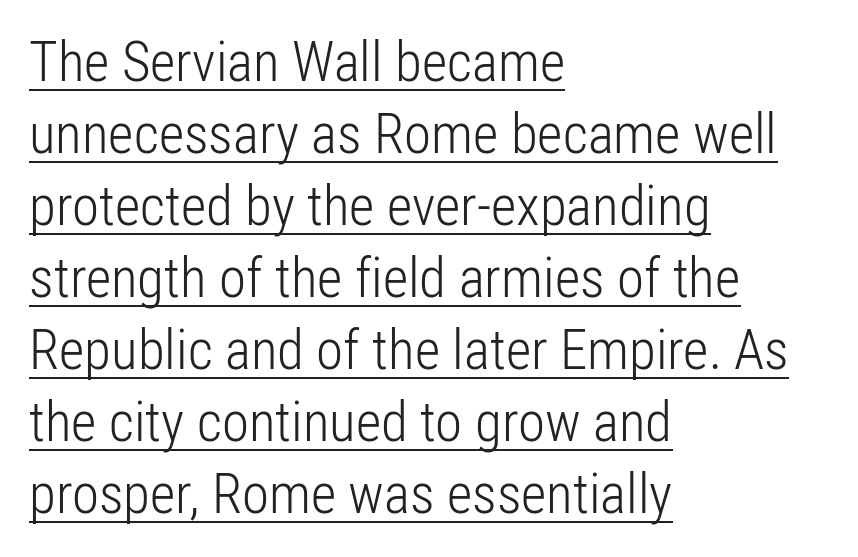
{"serif": "no", "italic": "no", "bold": "no", "weight": "light", "width": "condensed", "stroke_contrast": "low", "x_height": "medium", "monospaced": "no", "underline": "yes", "align": "left", "line_spacing": "normal", "line_spacing_ratio": 1.31, "letter_spacing": "normal", "letter_spacing_em": 0.0, "glyph_px": 55}
